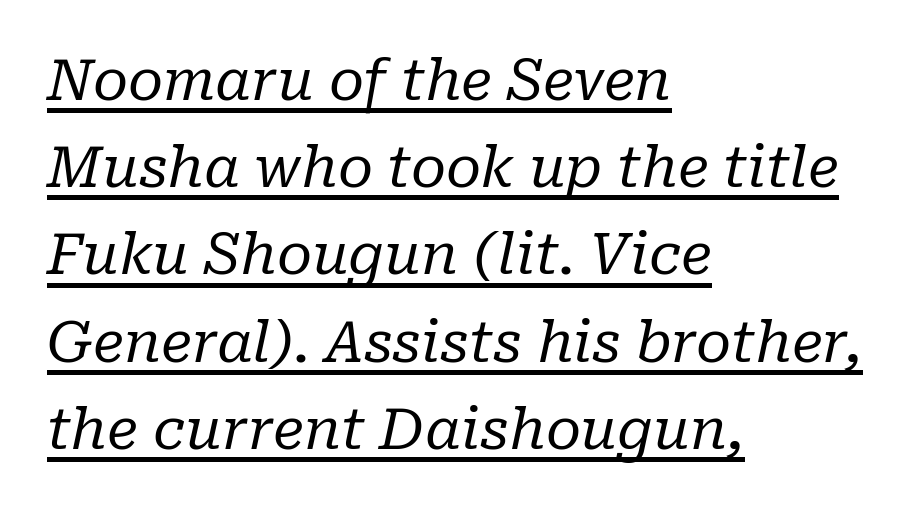
Font category for this specimen: serif. The rendering uses natural spacing where letterforms have individual widths. Is this a heavy cut? Hardly; it is regular or lighter. The string is rendered with underlining switched on. A typesetter would mark this as italic.
